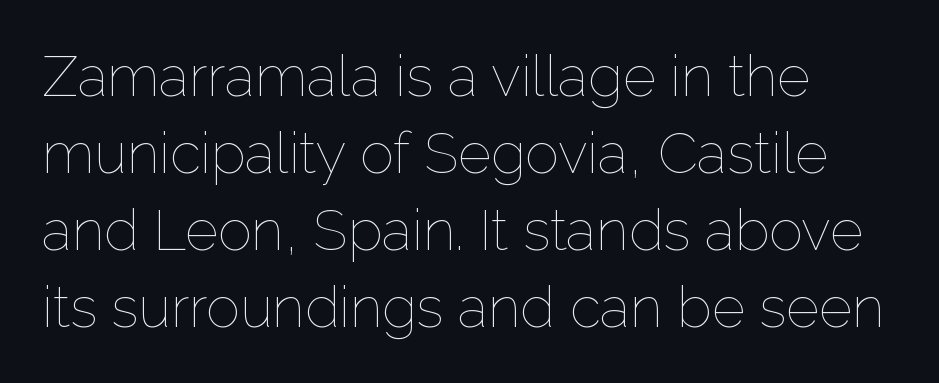
Q: Is the text bold? A: No.
Q: Is the text italic (slanted)? A: No, it is upright.
Q: Is the text underlined? A: No.
Q: How is the paragraph aligned? A: Left-aligned.
Q: Is the spacing between letters normal or unusually wide? A: Normal.
Q: Is the spacing between lines tight, normal or loose? A: Normal.
Q: Width (condensed, normal, or wide)? A: Normal.
Q: Stroke contrast? A: Low.
Q: x-height? A: Medium.
Q: Monospaced? A: No.
